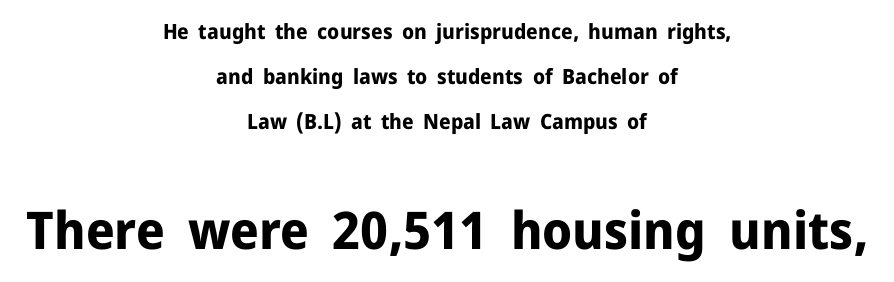
Widely set lines give the paragraph a tall, airy silhouette. Reading top to bottom, the characters get bigger at the block break. These lines are rendered in a variable-pitch font. Nope, not italic — everything's standing straight. The typesetter chose a symmetrical, centered arrangement here.
